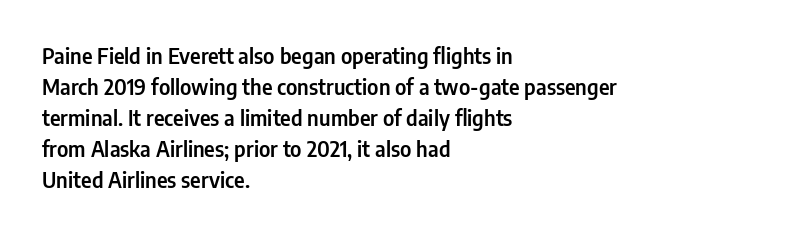
Does the copy run flush right? No — it runs flush left. The specimen reads as upright at a glance. Between one letter and the next there's only the usual sliver of space. The designer left line spacing at the default.
